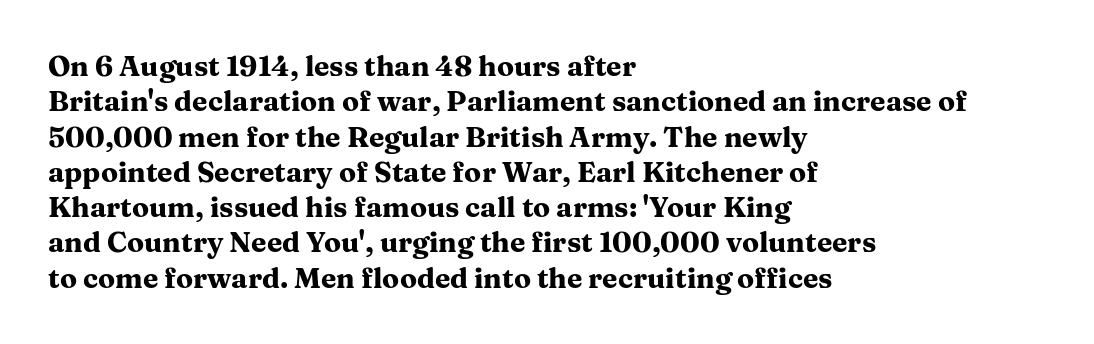
Q: Is the text bold? A: Yes.
Q: Is the text italic (slanted)? A: No, it is upright.
Q: Is the typeface a serif or a sans-serif typeface? A: Serif.
Q: Is the text underlined? A: No.
Q: How is the paragraph aligned? A: Left-aligned.
Q: Is the spacing between letters normal or unusually wide? A: Normal.
Q: Is the spacing between lines tight, normal or loose? A: Normal.
Q: Width (condensed, normal, or wide)? A: Wide.
Q: Stroke contrast? A: Medium.
Q: x-height? A: Medium.
Q: Monospaced? A: No.
